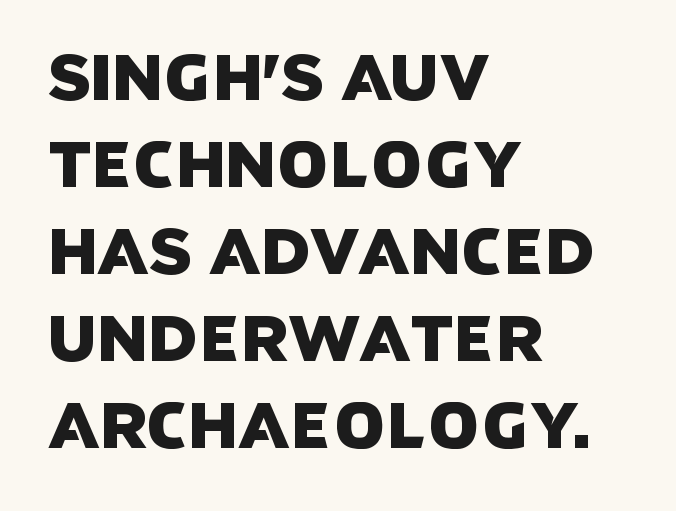
{"serif": "no", "width": "normal", "stroke_contrast": "low", "x_height": "large", "monospaced": "no", "underline": "no", "align": "left", "line_spacing": "normal", "line_spacing_ratio": 1.34, "letter_spacing": "normal", "letter_spacing_em": 0.0, "glyph_px": 65}
